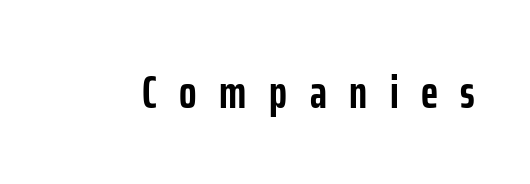
The image shows 46 px semibold, condensed sans-serif type, upright; set unusually wide letter spacing (+0.49 em), not underlined; low stroke contrast and a medium x-height.
